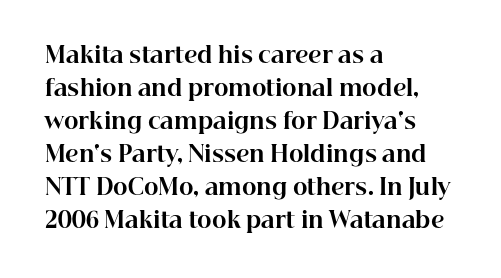
{"italic": "no", "bold": "yes", "underline": "no", "align": "left", "line_spacing": "normal", "line_spacing_ratio": 1.5, "letter_spacing": "normal", "letter_spacing_em": 0.0, "glyph_px": 22}
